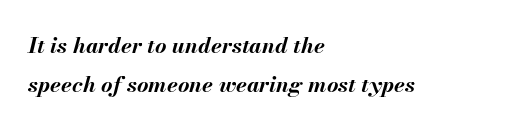
A full-strength bold gives these letters their thick strokes. Characters are canted at an angle relative to the baseline's perpendicular. Nothing unusual about the tracking: characters are spaced as the font intends. The area under the type is left untouched.
